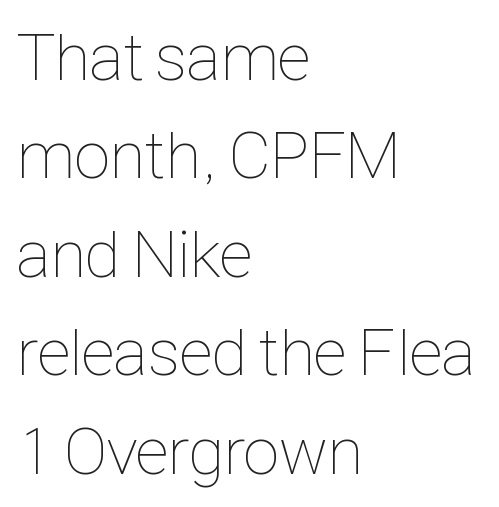
The image shows 67 px thin, condensed type, upright; set left-aligned, normal line spacing (1.47x), normal letter spacing, not underlined; low stroke contrast and a medium x-height.
